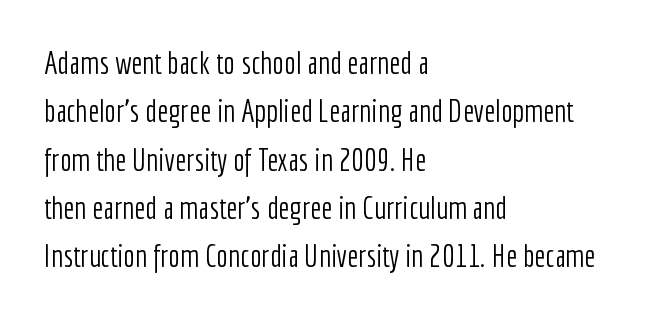
Q: Is the text bold? A: No.
Q: Is the text italic (slanted)? A: No, it is upright.
Q: Is the typeface a serif or a sans-serif typeface? A: Sans-serif.
Q: Is the text underlined? A: No.
Q: How is the paragraph aligned? A: Left-aligned.
Q: Is the spacing between letters normal or unusually wide? A: Normal.
Q: Is the spacing between lines tight, normal or loose? A: Normal.
Q: Width (condensed, normal, or wide)? A: Condensed.
Q: Stroke contrast? A: Low.
Q: x-height? A: Medium.
Q: Monospaced? A: No.
